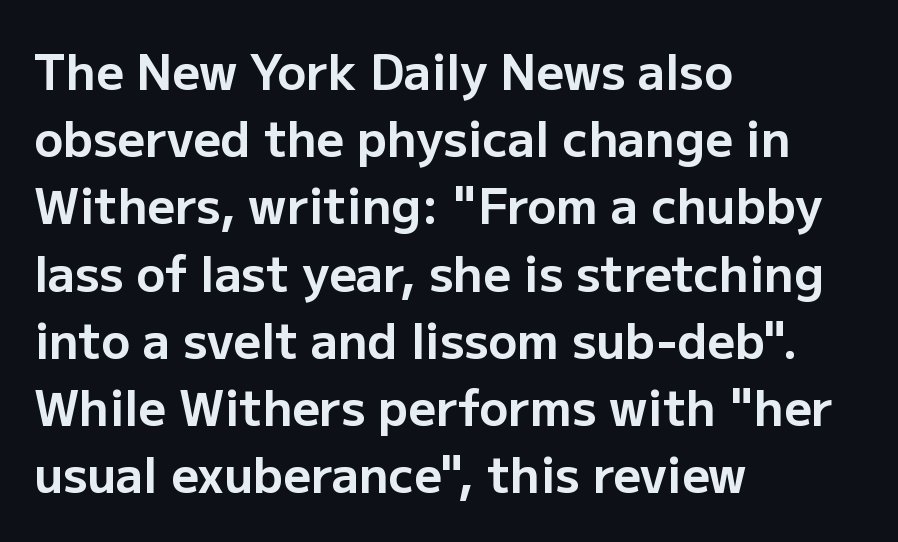
{"serif": "no", "italic": "no", "bold": "yes", "weight": "bold", "width": "normal", "stroke_contrast": "low", "x_height": "medium", "monospaced": "no", "underline": "no", "align": "left", "line_spacing": "normal", "line_spacing_ratio": 1.4, "letter_spacing": "normal", "letter_spacing_em": 0.0, "glyph_px": 48}
